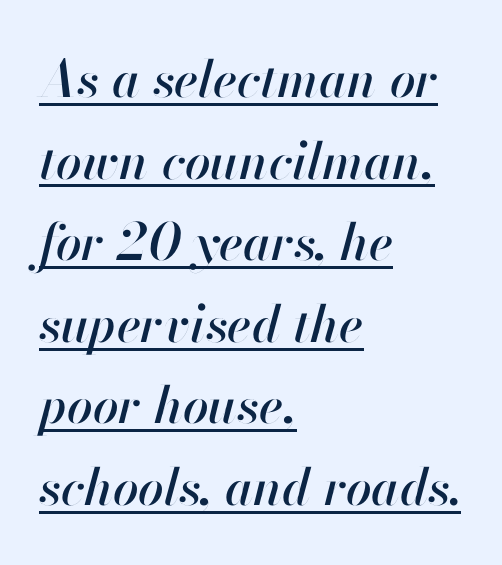
Q: Is the text italic (slanted)? A: Yes, it leans right by about 13 degrees.
Q: Is the text underlined? A: Yes.
Q: How is the paragraph aligned? A: Left-aligned.
Q: Is the spacing between letters normal or unusually wide? A: Normal.
Q: Is the spacing between lines tight, normal or loose? A: Normal.
Q: Width (condensed, normal, or wide)? A: Normal.
Q: Stroke contrast? A: High.
Q: x-height? A: Small.
Q: Monospaced? A: No.
